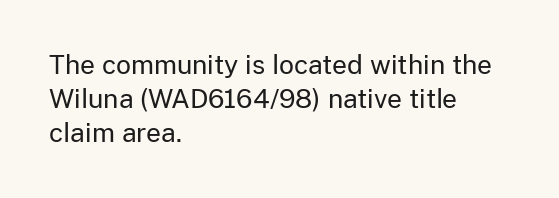
{"italic": "no", "bold": "no", "underline": "no", "align": "left", "line_spacing": "normal", "line_spacing_ratio": 1.31, "letter_spacing": "normal", "letter_spacing_em": 0.0, "glyph_px": 26}
